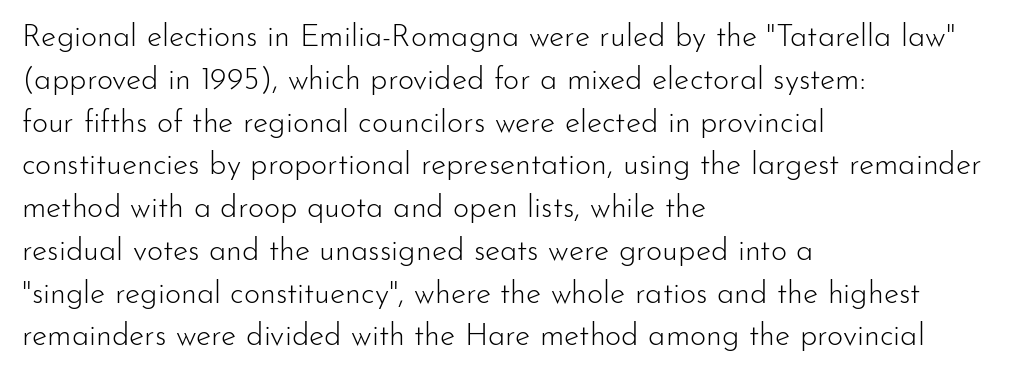
{"serif": "no", "italic": "no", "bold": "no", "weight": "light", "width": "normal", "stroke_contrast": "low", "x_height": "small", "monospaced": "no", "underline": "no", "align": "left", "line_spacing": "normal", "line_spacing_ratio": 1.38, "letter_spacing": "normal", "letter_spacing_em": 0.0, "glyph_px": 31}
